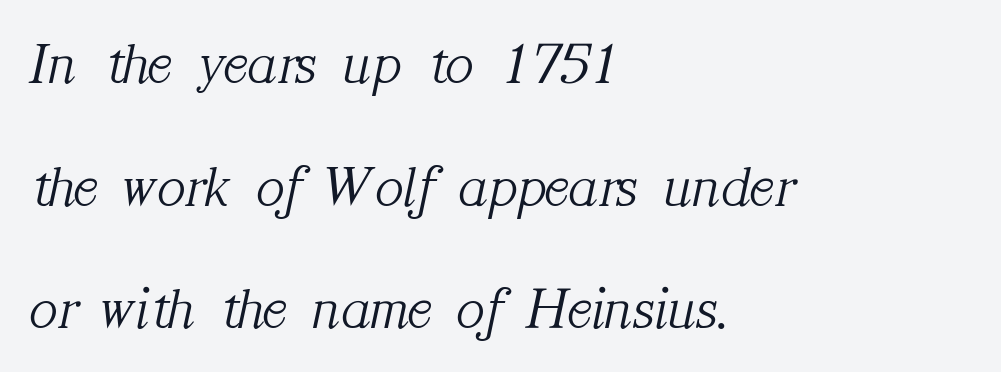
The image shows 59 px light serif type, italic (leaning right); set left-aligned, loose line spacing (2.08x), normal letter spacing, not underlined; medium stroke contrast and a medium x-height.
